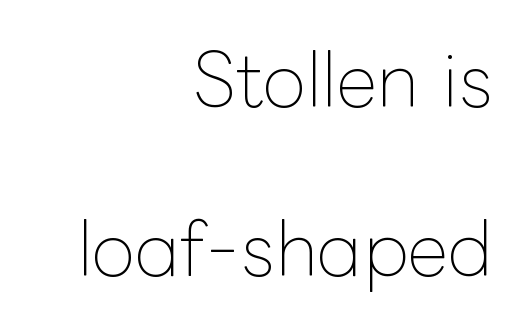
The lines are spread far apart with generous leading. The face used here is rendered with its standard letterfit. Spacing verdict: proportional, widths tailored to each character. The letterforms sit at book weight or below.
